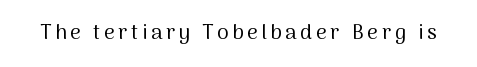
Q: Is the text bold? A: No.
Q: Is the text italic (slanted)? A: No, it is upright.
Q: Is the text underlined? A: No.
